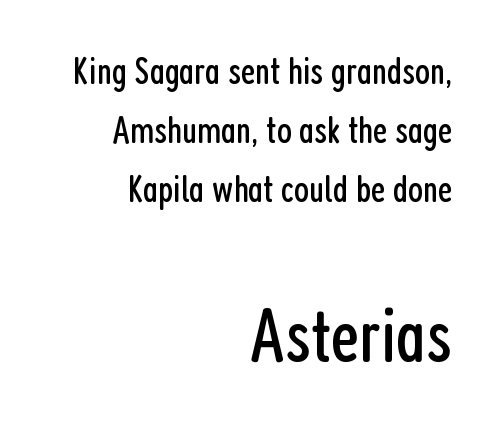
Q: Is the text bold? A: No.
Q: Is the text italic (slanted)? A: No, it is upright.
Q: Is the typeface a serif or a sans-serif typeface? A: Sans-serif.
Q: Is the text underlined? A: No.
Q: How is the paragraph aligned? A: Right-aligned.
Q: Is the spacing between letters normal or unusually wide? A: Normal.
Q: Is the spacing between lines tight, normal or loose? A: Normal.
Q: Which block of text is set in a larger size, the first (top) or the second (bottom)? A: The second (bottom) one.
Q: Width (condensed, normal, or wide)? A: Condensed.
Q: Stroke contrast? A: Low.
Q: x-height? A: Medium.
Q: Monospaced? A: No.
